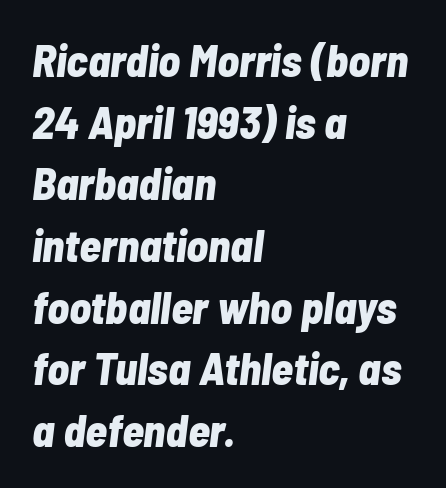
Horizontally, the lines are justified to the leading edge only. A bare baseline throughout the passage. Heavy, bold letterforms. Honestly, the row spacing looks completely unremarkable. Varying glyph widths throughout — classic text-font behaviour.
